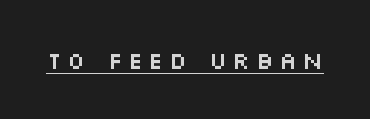
The image shows 24 px text type, upright; set unusually wide letter spacing (+0.22 em), underlined.
